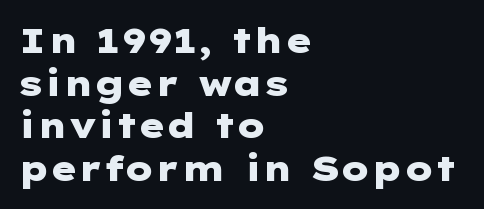
{"serif": "no", "italic": "no", "bold": "yes", "weight": "heavy", "width": "wide", "stroke_contrast": "low", "x_height": "medium", "underline": "no", "align": "left", "line_spacing_ratio": 1.22, "letter_spacing": "normal", "letter_spacing_em": 0.0, "glyph_px": 35}
